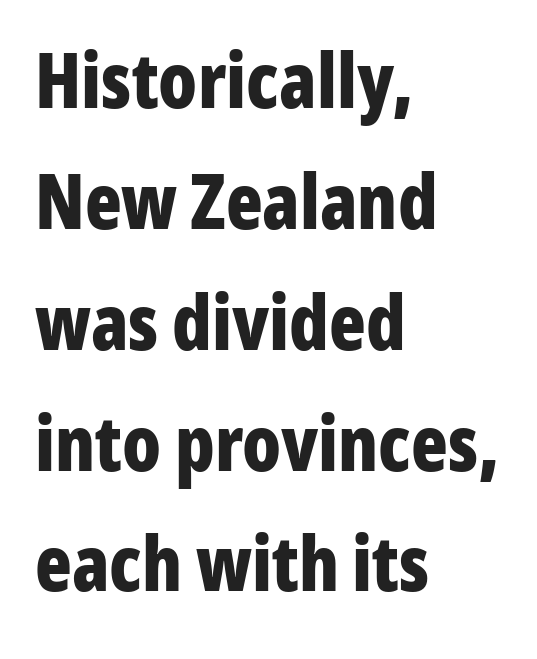
{"serif": "no", "italic": "no", "bold": "yes", "weight": "bold", "width": "condensed", "stroke_contrast": "low", "x_height": "medium", "monospaced": "no", "underline": "no", "align": "left", "line_spacing": "normal", "line_spacing_ratio": 1.59, "letter_spacing": "normal", "letter_spacing_em": 0.0, "glyph_px": 76}
